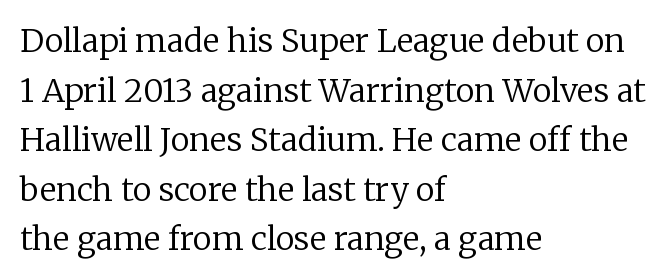
The image shows 32 px regular-weight serif type, upright; set left-aligned, normal line spacing (1.55x), normal letter spacing, not underlined; low stroke contrast and a medium x-height.
